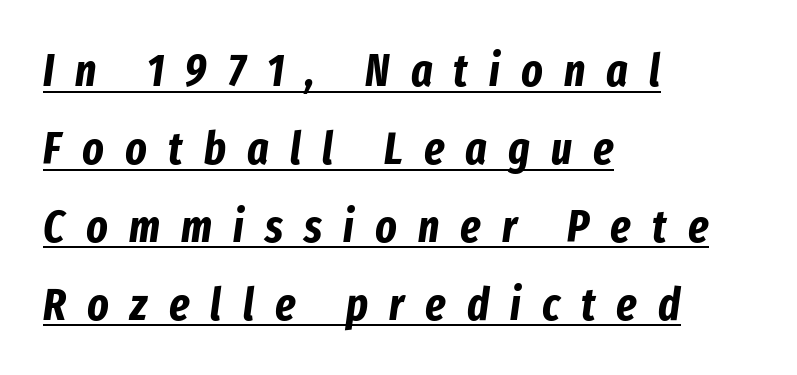
{"italic": "yes", "lean": "right", "slant_degrees": 8, "bold": "yes", "weight": "bold", "width": "condensed", "stroke_contrast": "low", "x_height": "medium", "monospaced": "no", "underline": "yes", "align": "left", "line_spacing_ratio": 1.73, "letter_spacing": "wide", "letter_spacing_em": 0.47, "glyph_px": 45}
